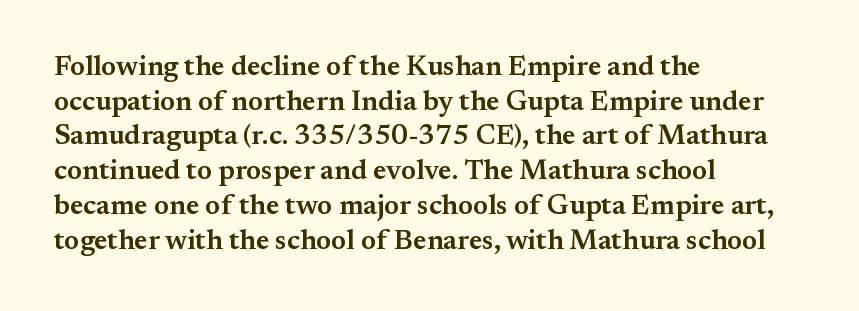
{"serif": "yes", "italic": "no", "bold": "semi", "weight": "semibold", "width": "normal", "stroke_contrast": "medium", "x_height": "small", "monospaced": "no", "underline": "no", "align": "left", "line_spacing_ratio": 1.24, "letter_spacing": "normal", "letter_spacing_em": 0.0, "glyph_px": 28}
